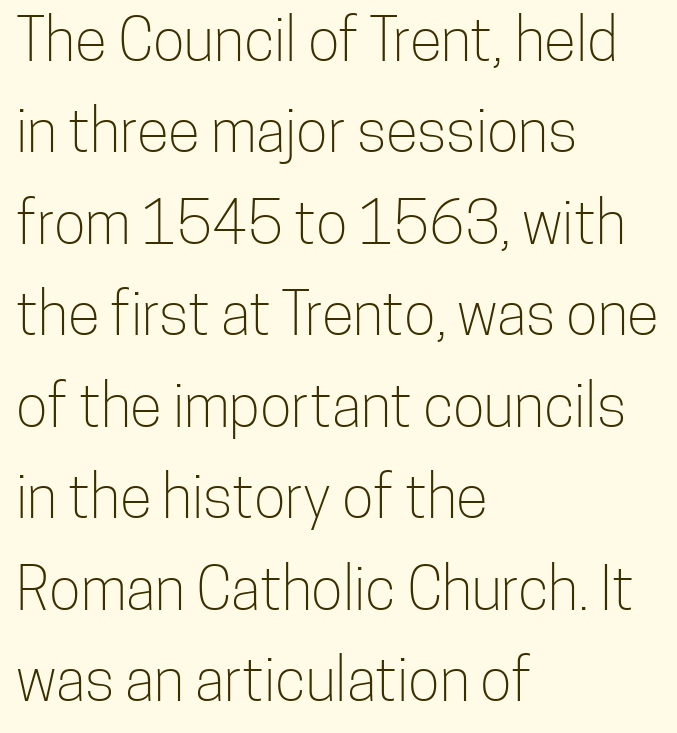
Q: Is the text bold? A: No.
Q: Is the text italic (slanted)? A: No, it is upright.
Q: Is the typeface a serif or a sans-serif typeface? A: Sans-serif.
Q: Is the text underlined? A: No.
Q: How is the paragraph aligned? A: Left-aligned.
Q: Is the spacing between letters normal or unusually wide? A: Normal.
Q: Is the spacing between lines tight, normal or loose? A: Normal.
Q: Width (condensed, normal, or wide)? A: Condensed.
Q: Stroke contrast? A: Low.
Q: x-height? A: Medium.
Q: Monospaced? A: No.
